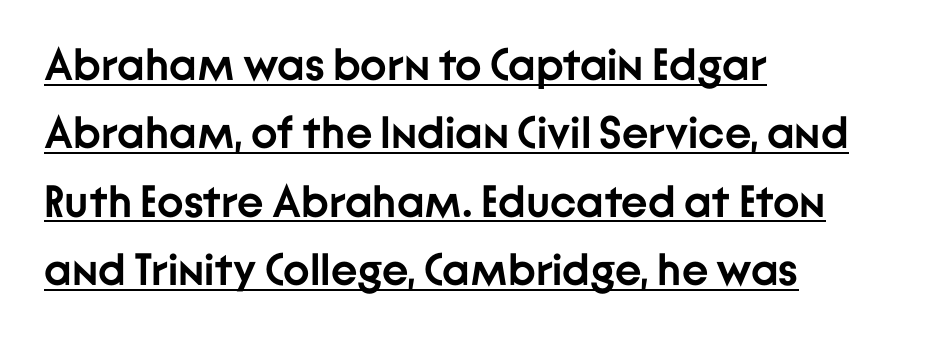
These lines stack with their left ends in a neat column. The passage shown has conventional tracking throughout. Strong, thick strokes mark this as bold type. Normally led — the rows are evenly, conventionally spaced. Does a line run under the words? Yes, clearly.
